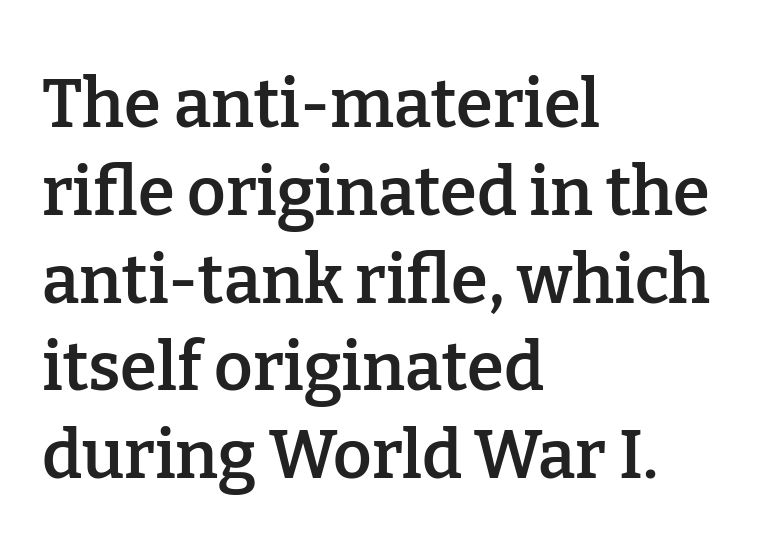
{"serif": "yes", "italic": "no", "bold": "semi", "weight": "semibold", "width": "normal", "stroke_contrast": "low", "x_height": "medium", "monospaced": "no", "underline": "no", "align": "left", "line_spacing": "normal", "line_spacing_ratio": 1.31, "letter_spacing": "normal", "letter_spacing_em": 0.0, "glyph_px": 67}
